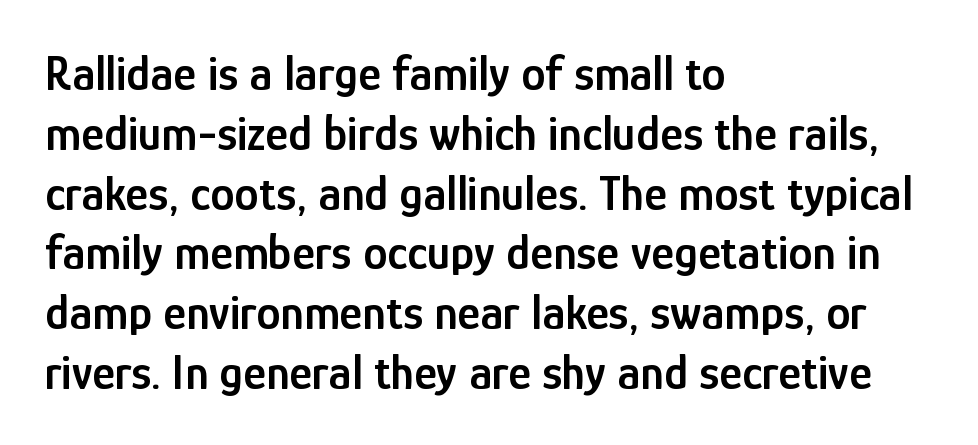
The image shows 49 px semibold, condensed sans-serif type, upright; set left-aligned, line spacing 1.22x, normal letter spacing, not underlined; low stroke contrast and a medium x-height.
